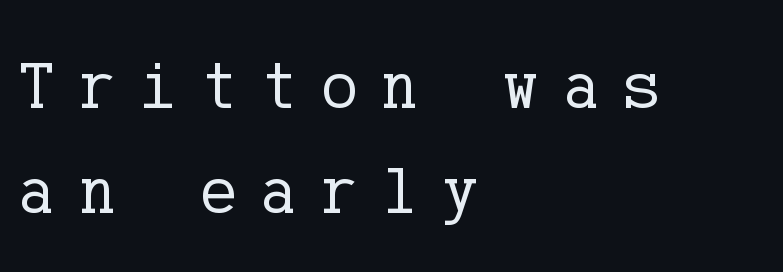
Q: Is the text bold? A: No.
Q: Is the text italic (slanted)? A: No, it is upright.
Q: Is the typeface a serif or a sans-serif typeface? A: Serif.
Q: Is the text underlined? A: No.
Q: How is the paragraph aligned? A: Left-aligned.
Q: Is the spacing between letters normal or unusually wide? A: Unusually wide.
Q: Is the spacing between lines tight, normal or loose? A: Normal.
Q: Width (condensed, normal, or wide)? A: Normal.
Q: Stroke contrast? A: Low.
Q: x-height? A: Medium.
